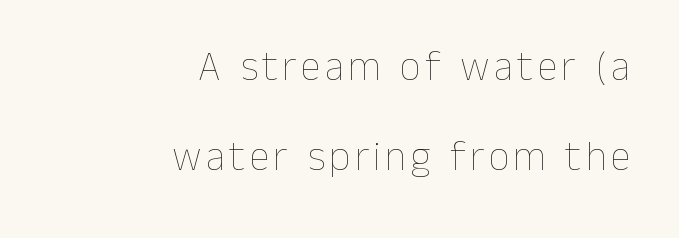
The specimen omits any rule beneath the text block's lines. These lines are rendered in a variable-pitch font. When letters stand straight like this, we call the style roman or upright. The rendering anchors every line to the right-hand side. Weight class: somewhere from thin through regular. One glance says open: line gaps are wider than usual.
